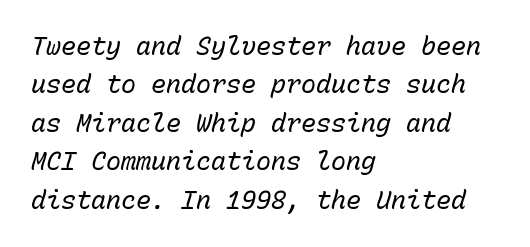
{"italic": "yes", "lean": "right", "slant_degrees": 15, "bold": "no", "underline": "no", "align": "left", "line_spacing": "normal", "line_spacing_ratio": 1.54, "letter_spacing": "normal", "letter_spacing_em": 0.0, "glyph_px": 25}
